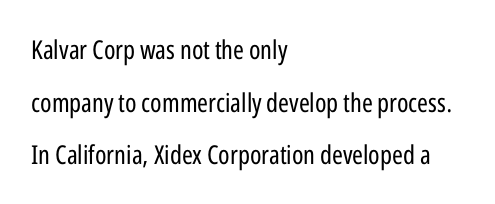
The image shows 26 px text type, upright; set left-aligned, loose line spacing (2.02x), normal letter spacing, not underlined.
